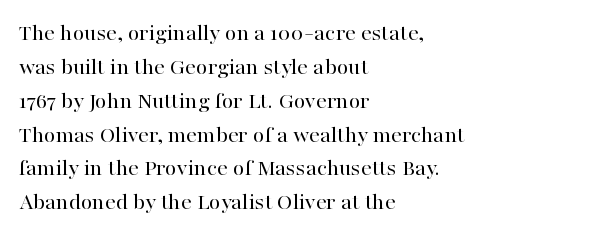
Q: Is the text bold? A: No.
Q: Is the text italic (slanted)? A: No, it is upright.
Q: Is the text underlined? A: No.
Q: How is the paragraph aligned? A: Left-aligned.
Q: Is the spacing between letters normal or unusually wide? A: Normal.
Q: Is the spacing between lines tight, normal or loose? A: Normal.
